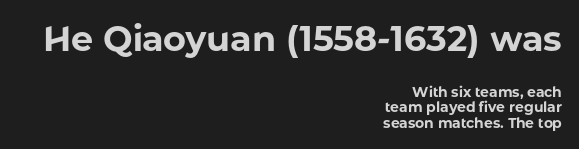
The image shows 35 px bold sans-serif type, upright; set right-aligned, tight line spacing (1.09x), normal letter spacing, not underlined; the first (top) block is 2.5x larger; low stroke contrast and a medium x-height.
